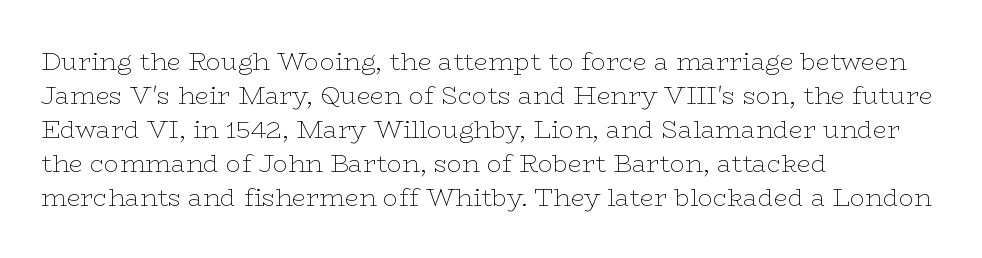
The image shows 25 px text type, upright; set left-aligned, normal line spacing (1.36x), normal letter spacing, not underlined.
